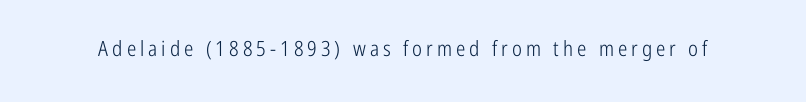
{"italic": "no", "bold": "no", "underline": "no", "glyph_px": 21}
